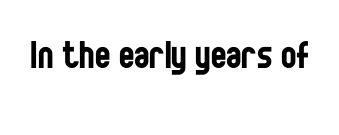
Q: Is the text bold? A: No.
Q: Is the text italic (slanted)? A: No, it is upright.
Q: Is the typeface a serif or a sans-serif typeface? A: Sans-serif.
Q: Is the text underlined? A: No.
Q: Is the spacing between letters normal or unusually wide? A: Normal.
Q: Width (condensed, normal, or wide)? A: Condensed.
Q: Stroke contrast? A: Low.
Q: x-height? A: Large.
Q: Monospaced? A: No.
